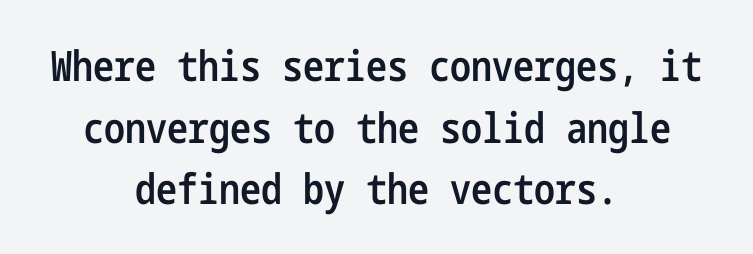
The image shows 42 px semibold, condensed sans-serif type, upright; set centered, normal line spacing (1.47x), normal letter spacing, not underlined; low stroke contrast and a medium x-height.
